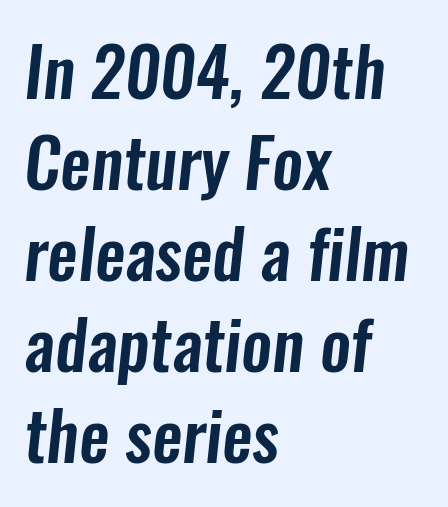
A sans-serif font was chosen for this passage. The lines sit at an ordinary, default distance from one another. The space beneath each line is pristine and unruled. Inter-character spacing is left at the font's built-in metrics. Horizontal alignment here is leftward, the default for most running prose.
